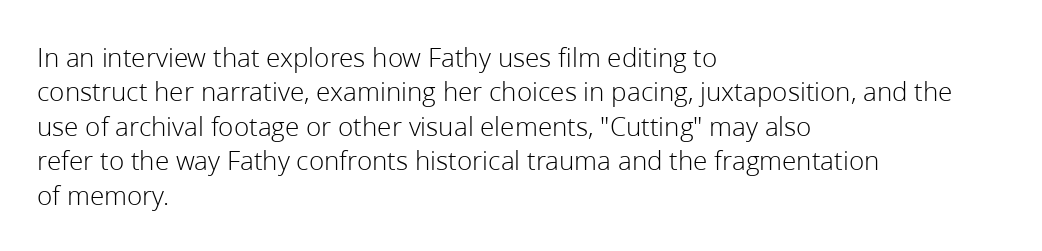
The image shows 28 px light sans-serif type, upright; set left-aligned, line spacing 1.23x, normal letter spacing, not underlined; low stroke contrast and a medium x-height.
